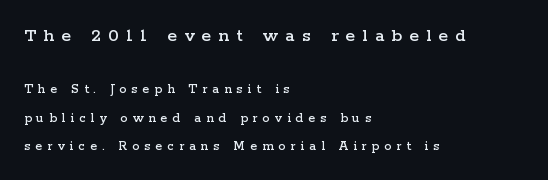
Q: Is the text italic (slanted)? A: No, it is upright.
Q: Is the text underlined? A: No.
Q: How is the paragraph aligned? A: Left-aligned.
Q: Is the spacing between letters normal or unusually wide? A: Unusually wide.
Q: Is the spacing between lines tight, normal or loose? A: Loose.
Q: Which block of text is set in a larger size, the first (top) or the second (bottom)? A: The first (top) one.
